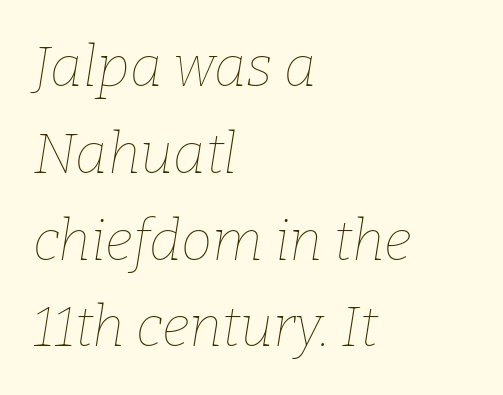
The image shows 56 px thin type, italic (leaning right); set left-aligned, normal line spacing (1.55x), normal letter spacing, not underlined; low stroke contrast and a medium x-height.
